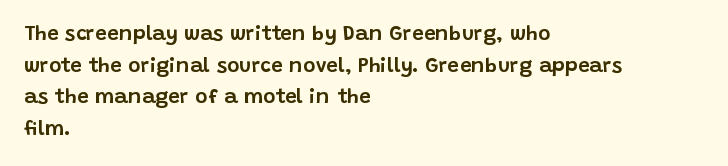
{"italic": "no", "underline": "no", "align": "left", "line_spacing": "normal", "line_spacing_ratio": 1.51, "letter_spacing": "normal", "letter_spacing_em": 0.0, "glyph_px": 21}
